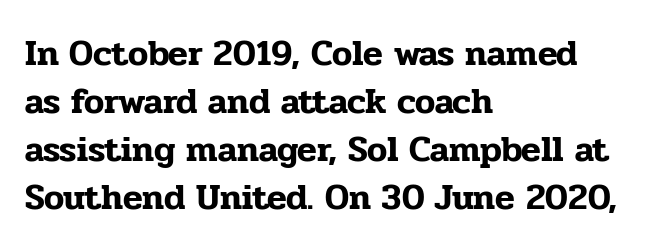
{"serif": "yes", "italic": "no", "width": "normal", "stroke_contrast": "low", "x_height": "medium", "monospaced": "no", "underline": "no", "align": "left", "line_spacing": "normal", "line_spacing_ratio": 1.33, "letter_spacing": "normal", "letter_spacing_em": 0.0, "glyph_px": 36}
